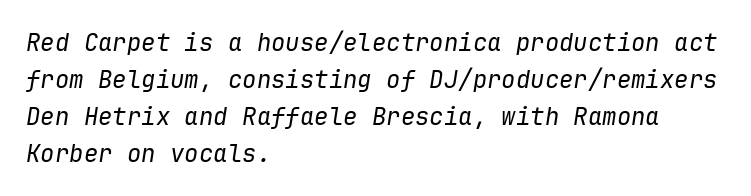
{"italic": "yes", "lean": "right", "slant_degrees": 9, "bold": "no", "underline": "no", "align": "left", "line_spacing": "normal", "line_spacing_ratio": 1.54, "letter_spacing": "normal", "letter_spacing_em": 0.0, "glyph_px": 24}
